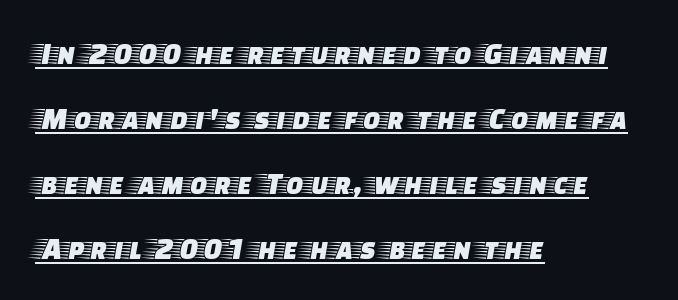
The image shows 32 px wide serif type; set left-aligned, loose line spacing (2.03x), normal letter spacing, underlined; low stroke contrast and a large x-height.
